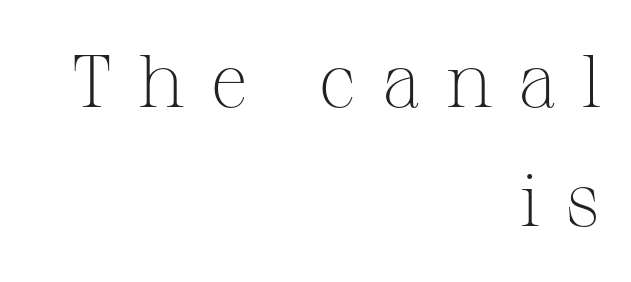
How are the letters spaced? Widely, with obvious added tracking. Spacing verdict: proportional, widths tailored to each character. Quick note: interline space is typical. Weight class: somewhere from thin through regular. Upright lettering throughout. Where is the straight margin? On the right.
